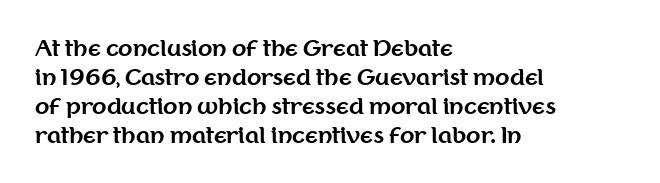
The image shows 21 px bold type, upright; set left-aligned, normal line spacing (1.38x), normal letter spacing, not underlined.
